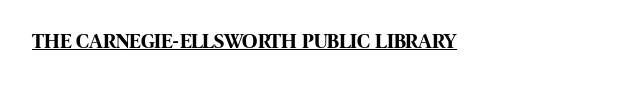
Q: Is the text bold? A: Yes.
Q: Is the text italic (slanted)? A: No, it is upright.
Q: Is the text underlined? A: Yes.
Q: Is the spacing between letters normal or unusually wide? A: Normal.
